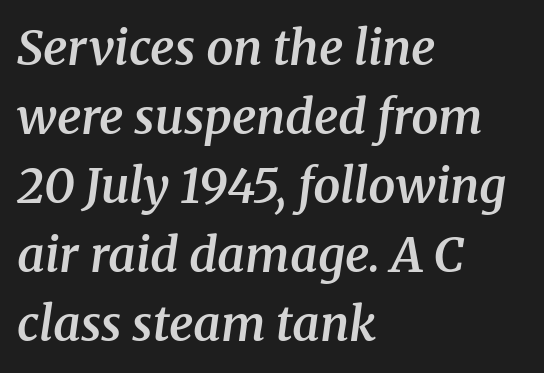
{"serif": "yes", "italic": "yes", "lean": "right", "slant_degrees": 8, "bold": "semi", "weight": "semibold", "width": "normal", "stroke_contrast": "medium", "x_height": "medium", "monospaced": "no", "underline": "no", "align": "left", "line_spacing": "normal", "line_spacing_ratio": 1.44, "letter_spacing": "normal", "letter_spacing_em": 0.0, "glyph_px": 48}
